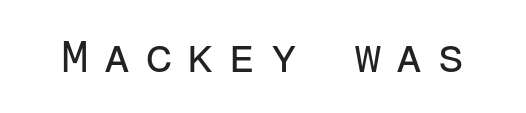
Q: Is the text bold? A: No.
Q: Is the text italic (slanted)? A: No, it is upright.
Q: Is the typeface a serif or a sans-serif typeface? A: Sans-serif.
Q: Is the text underlined? A: No.
Q: Is the spacing between letters normal or unusually wide? A: Unusually wide.
Q: Width (condensed, normal, or wide)? A: Normal.
Q: Stroke contrast? A: Low.
Q: x-height? A: Medium.
Q: Monospaced? A: Yes.
